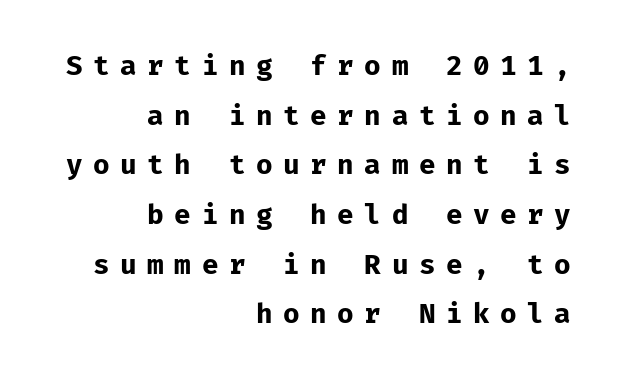
Q: Is the text bold? A: Yes.
Q: Is the text italic (slanted)? A: No, it is upright.
Q: Is the text underlined? A: No.
Q: How is the paragraph aligned? A: Right-aligned.
Q: Is the spacing between letters normal or unusually wide? A: Unusually wide.
